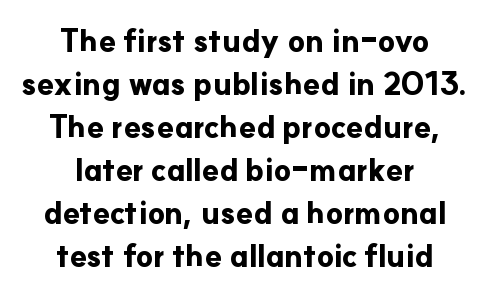
The image shows 31 px bold sans-serif type, upright; set centered, normal line spacing (1.39x), normal letter spacing, not underlined; low stroke contrast and a small x-height.
